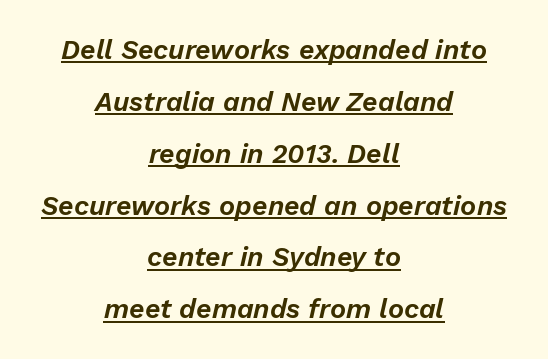
The image shows 27 px text type, italic (leaning right); set centered, loose line spacing (1.92x), normal letter spacing, underlined.
